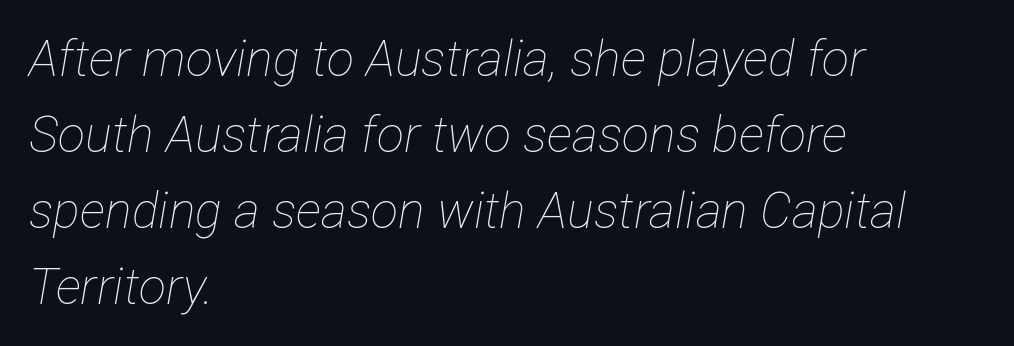
{"italic": "yes", "lean": "right", "slant_degrees": 12, "bold": "no", "weight": "thin", "width": "condensed", "stroke_contrast": "low", "x_height": "medium", "monospaced": "no", "underline": "no", "align": "left", "line_spacing": "normal", "line_spacing_ratio": 1.52, "letter_spacing": "normal", "letter_spacing_em": 0.0, "glyph_px": 50}
